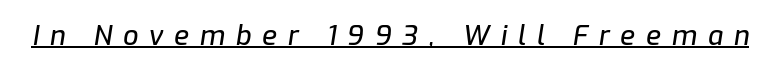
Q: Is the text italic (slanted)? A: Yes, it leans right by about 9 degrees.
Q: Is the text underlined? A: Yes.
Q: Is the spacing between letters normal or unusually wide? A: Unusually wide.
